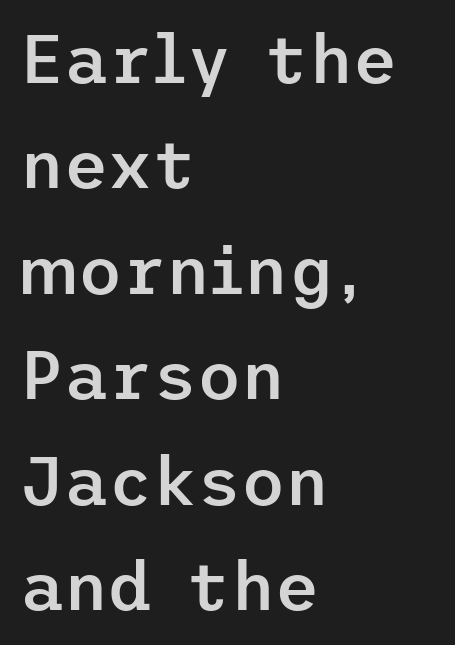
The image shows 68 px semibold sans-serif type, upright; set left-aligned, normal line spacing (1.55x), normal letter spacing, not underlined; low stroke contrast and a medium x-height.
